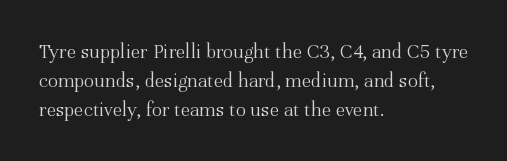
Letters rest on an invisible, unmarked baseline. Heaviness? Minimal to ordinary, like unemphasized prose. The rendering anchors every line to the left-hand side. The line-height multiplier appears to be the usual default.
